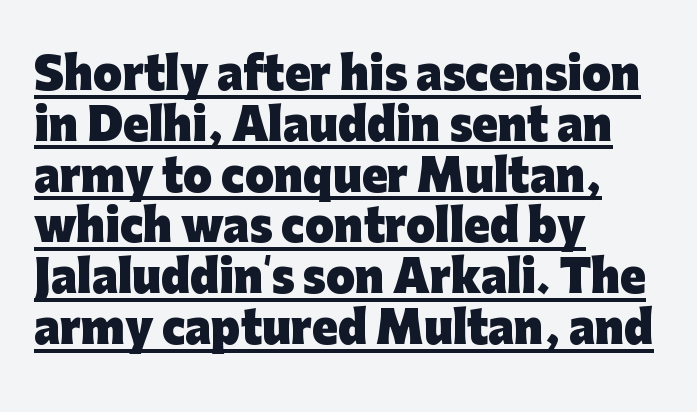
The image shows 42 px heavy sans-serif type, upright; set left-aligned, line spacing 1.21x, normal letter spacing, underlined; low stroke contrast and a medium x-height.
